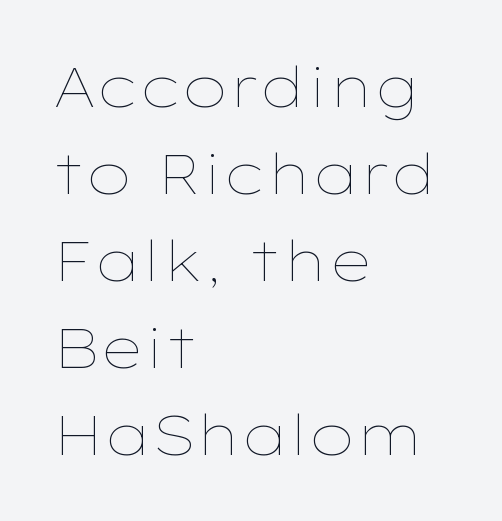
Bold? No — there's no thickening of the strokes. The passage shown is typed in a proportional face where columns would drift. The space beneath each line is pristine and unruled. The line texture is even and compact thanks to regular tracking. The setting favours the left margin, as ordinary paragraphs usually do.
